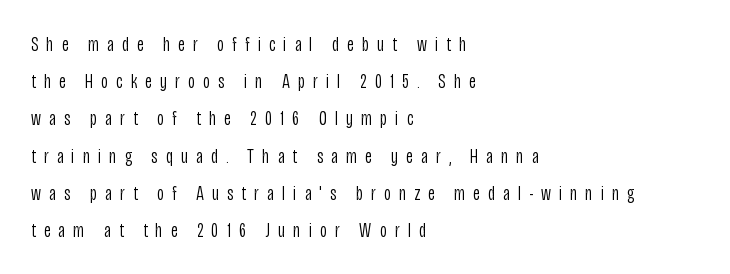
Upright lettering throughout. The typesetter chose a ragged-right arrangement here. Any mark beneath the type? The region is blank. This is not heavy type; no bold has been used.
